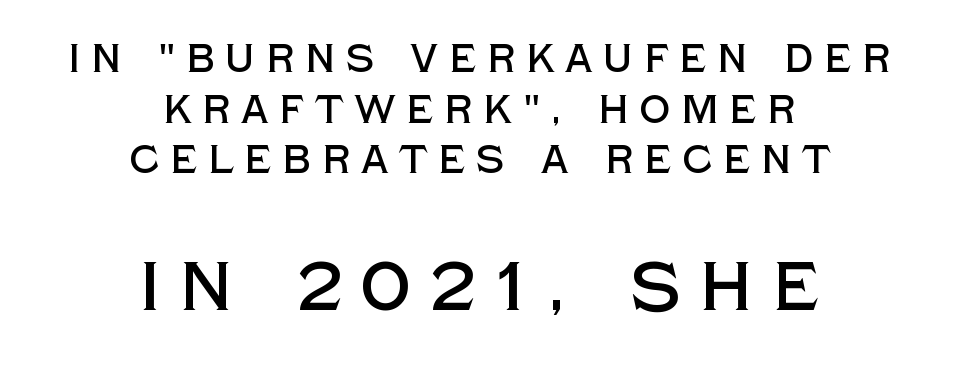
The image shows 69 px sans-serif type, upright; set centered, normal line spacing (1.3x), unusually wide letter spacing (+0.27 em), not underlined; the second (bottom) block is 1.77x larger; a large x-height.
